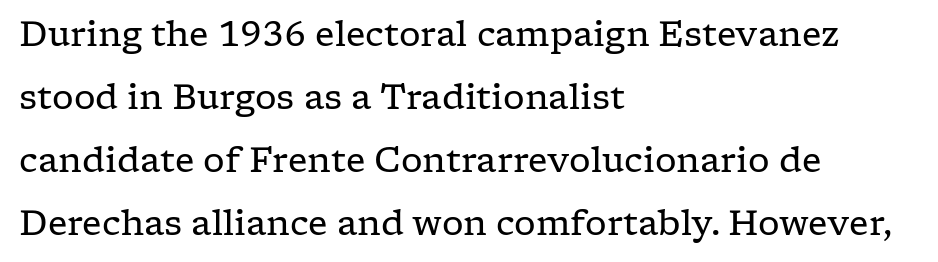
Nothing unusual about the tracking: characters are spaced as the font intends. Every row of glyphs begins at an identical x-position on the left. Yep, those are serifs on the letters. A typesetter would call this proportional, since set widths differ per character. Honestly, there is no underline to notice here at all.
